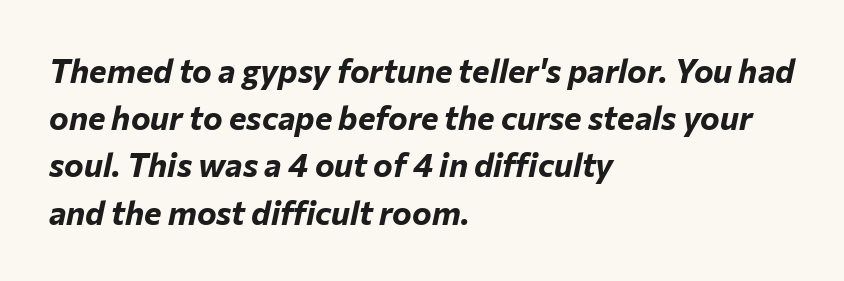
{"italic": "yes", "lean": "right", "slant_degrees": 12, "bold": "yes", "weight": "bold", "width": "normal", "stroke_contrast": "low", "x_height": "medium", "monospaced": "no", "underline": "no", "align": "left", "line_spacing": "normal", "line_spacing_ratio": 1.43, "letter_spacing": "normal", "letter_spacing_em": 0.0, "glyph_px": 33}
